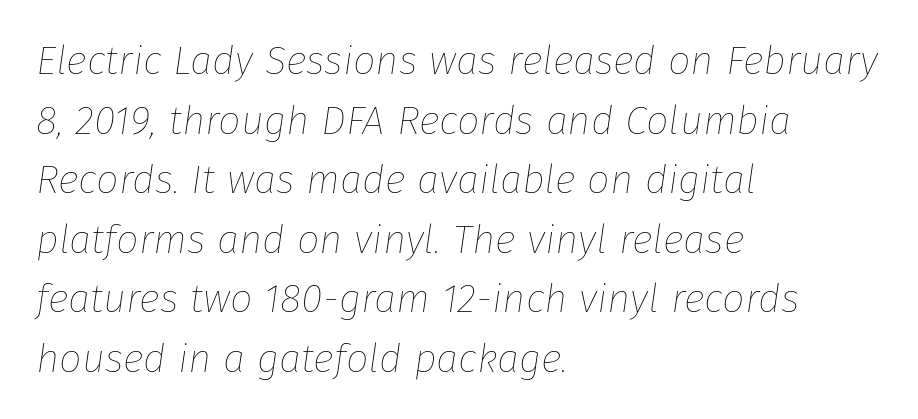
{"italic": "yes", "lean": "right", "slant_degrees": 8, "bold": "no", "weight": "thin", "width": "normal", "stroke_contrast": "low", "x_height": "medium", "monospaced": "no", "underline": "no", "align": "left", "line_spacing": "normal", "line_spacing_ratio": 1.49, "letter_spacing": "normal", "letter_spacing_em": 0.0, "glyph_px": 40}
